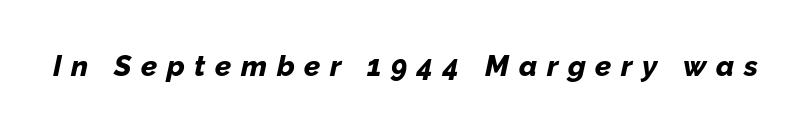
The string is rendered with underlining switched off. Each letter keeps its own natural width here, so spacing adapts to shape. Quick note: italic. Is the type bold? Yes — the strokes are clearly thick and heavy. Letter spacing: wide.
